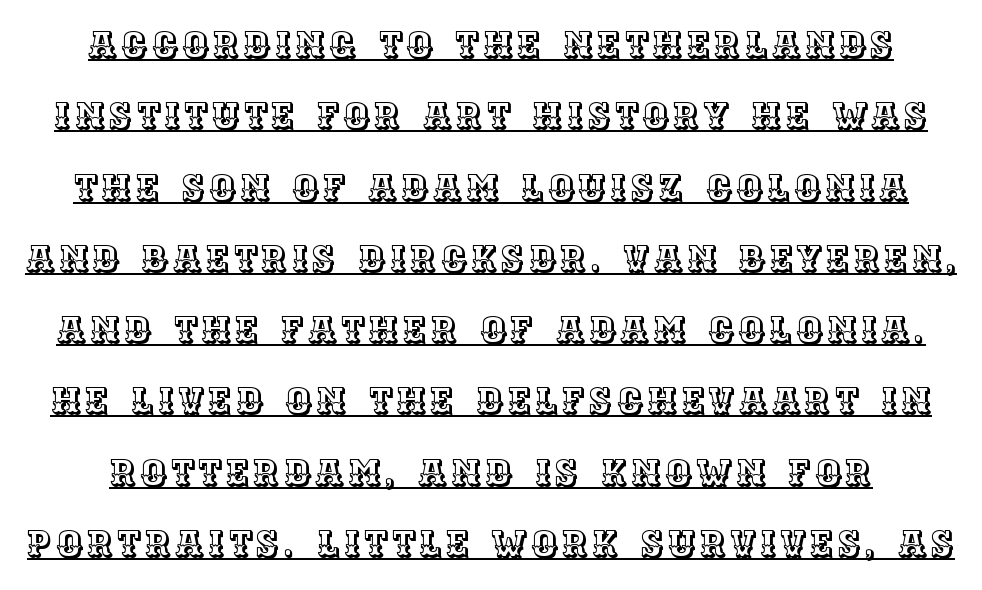
{"italic": "no", "width": "normal", "x_height": "large", "monospaced": "no", "underline": "yes", "line_spacing": "loose", "line_spacing_ratio": 1.98, "glyph_px": 36}
